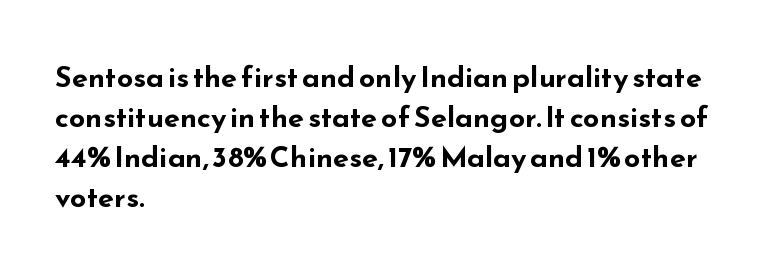
The image shows 29 px bold, wide sans-serif type, upright; set left-aligned, normal line spacing (1.38x), normal letter spacing, not underlined; low stroke contrast and a small x-height.
